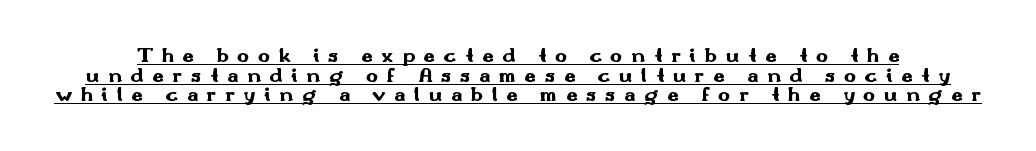
Posture: straight, roman, zero tilt. Look at the stroke-to-counter ratio: heavy, a bold. This rendering features underlined lettering. Tracking here is generous; glyphs stand well apart from one another. Honestly, the rows look squashed on top of each other.
